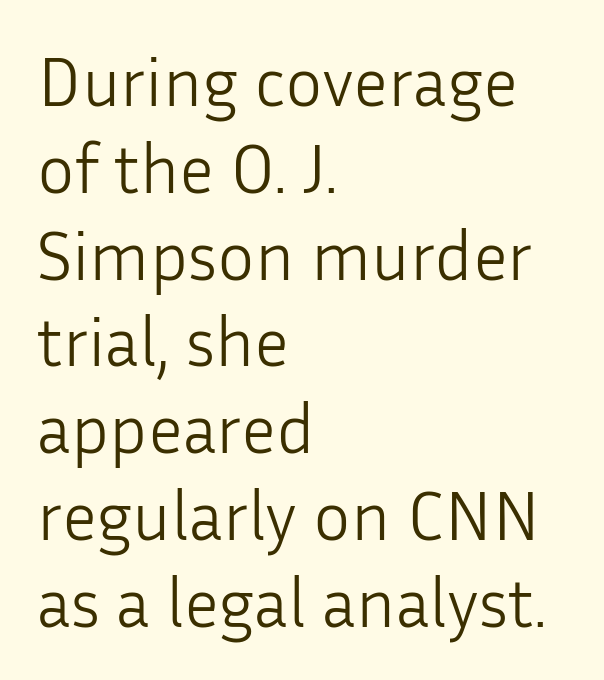
{"serif": "no", "italic": "no", "bold": "no", "weight": "light", "width": "normal", "stroke_contrast": "low", "x_height": "medium", "monospaced": "no", "underline": "no", "align": "left", "line_spacing_ratio": 1.24, "letter_spacing": "normal", "letter_spacing_em": 0.0, "glyph_px": 70}
